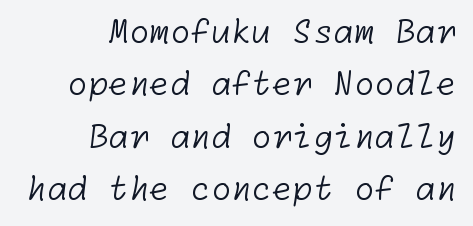
The strip under each line holds only bare page. Evenly set lines give the paragraph a standard silhouette. No feet cap the strokes, marking this as sans-serif type. Letters have the restrained weight of plain body copy at most.
